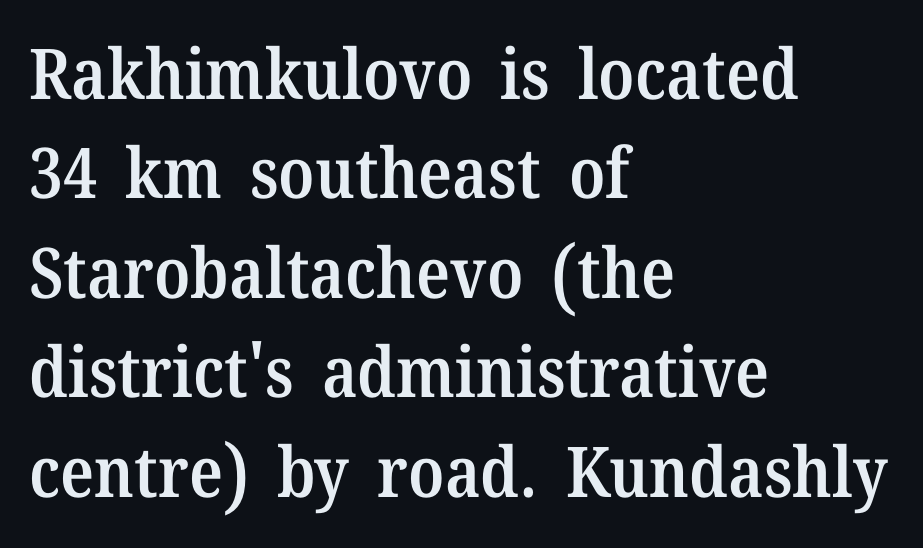
{"serif": "yes", "italic": "no", "bold": "semi", "weight": "semibold", "width": "normal", "stroke_contrast": "medium", "x_height": "medium", "monospaced": "no", "underline": "no", "align": "left", "line_spacing": "normal", "line_spacing_ratio": 1.42, "letter_spacing": "normal", "letter_spacing_em": 0.0, "glyph_px": 70}
